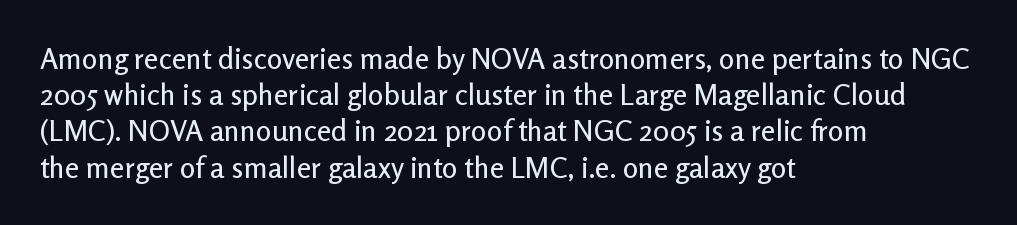
{"serif": "no", "italic": "no", "width": "normal", "stroke_contrast": "low", "x_height": "medium", "monospaced": "no", "underline": "no", "align": "left", "line_spacing": "normal", "line_spacing_ratio": 1.25, "letter_spacing": "normal", "letter_spacing_em": 0.0, "glyph_px": 29}
